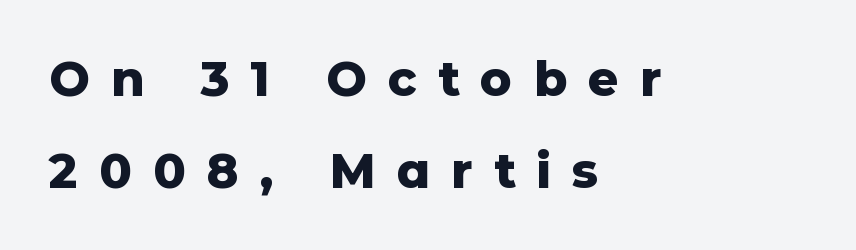
The rendering shows plain stroke endings on the letterforms — a sans-serif design. The passage shown is emphatically bold. This sample has the flowing, uneven cadence of proportional lettering. Nope, not italic — everything's standing straight. Honestly, there is no underline to notice here at all. Casual observation: everything's shoved over to the left.
